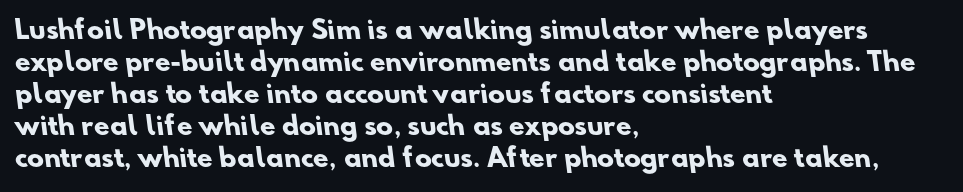
The image shows 25 px bold type; set left-aligned, normal line spacing (1.28x), normal letter spacing, not underlined.
